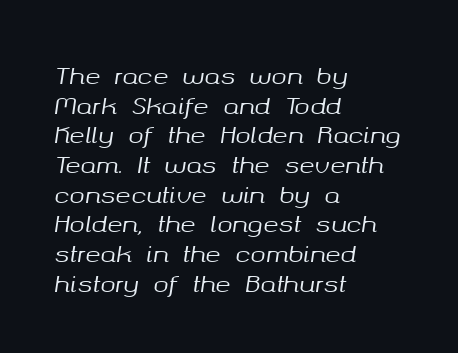
{"italic": "yes", "lean": "right", "slant_degrees": 8, "underline": "no", "align": "left", "line_spacing": "normal", "line_spacing_ratio": 1.29, "letter_spacing": "normal", "letter_spacing_em": 0.0, "glyph_px": 23}
